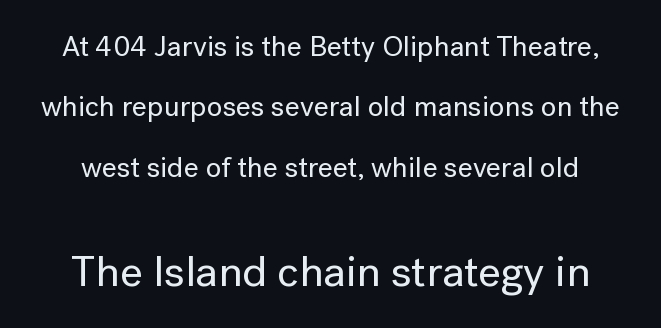
The image shows 44 px sans-serif type, upright; set loose line spacing (2.08x), normal letter spacing, not underlined; the second (bottom) block is 1.52x larger; low stroke contrast and a medium x-height.
